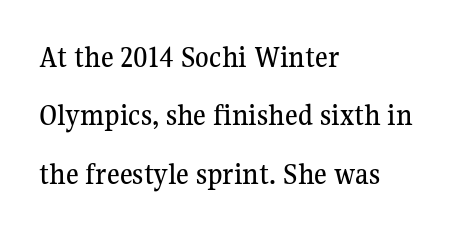
Compared with a centered layout, this one pins lines to the left instead. Descenders are the only things crossing below the line. Examine the stroke ends and you'll spot serifs. Posture: straight, roman, zero tilt.
